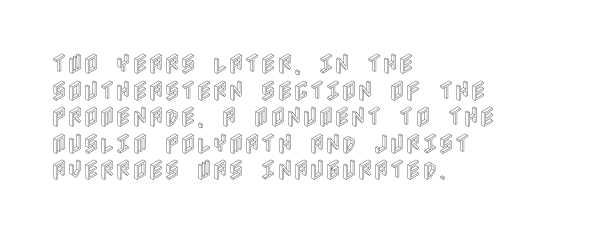
A student would call this left alignment; a typographer would say flush left, rag right. Nobody touched the tracking dial on this one. Tall strokes in this sample are plumb rather than angled. Descenders are the only things crossing below the line.
